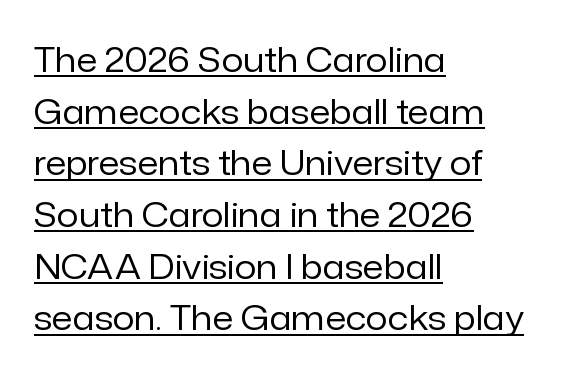
{"serif": "no", "italic": "no", "bold": "no", "weight": "regular", "width": "normal", "stroke_contrast": "low", "x_height": "medium", "monospaced": "no", "underline": "yes", "align": "left", "line_spacing": "normal", "line_spacing_ratio": 1.52, "letter_spacing": "normal", "letter_spacing_em": 0.0, "glyph_px": 34}
